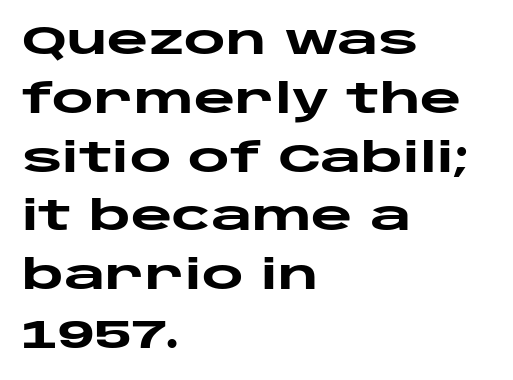
Line beginnings align vertically; line endings do not. Summary of vertical rhythm: regular, with standard interline spacing. Look at the tracking — it's just the regular setting, nothing added. Glance below the letters and you will spot only blank space. Observe the absence of serifs on each vertical stroke in this sample. The rendering uses a bold face; every stroke is thick and dark.
